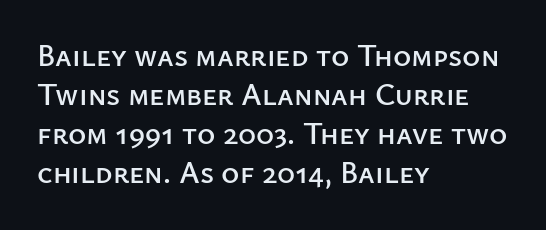
Q: Is the text italic (slanted)? A: No, it is upright.
Q: Is the typeface a serif or a sans-serif typeface? A: Sans-serif.
Q: Is the text underlined? A: No.
Q: How is the paragraph aligned? A: Left-aligned.
Q: Is the spacing between letters normal or unusually wide? A: Normal.
Q: Is the spacing between lines tight, normal or loose? A: Normal.
Q: Width (condensed, normal, or wide)? A: Normal.
Q: Stroke contrast? A: Low.
Q: x-height? A: Medium.
Q: Monospaced? A: No.
